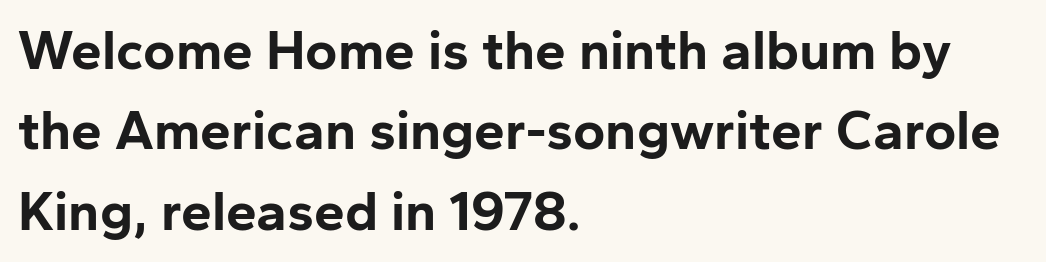
The image shows 55 px bold sans-serif type, upright; set left-aligned, normal line spacing (1.46x), normal letter spacing, not underlined; low stroke contrast and a medium x-height.
